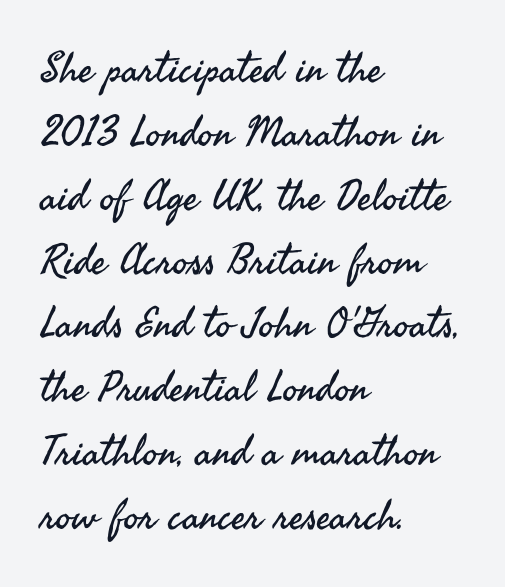
Q: Is the text bold? A: No.
Q: Is the text italic (slanted)? A: Yes.
Q: Is the typeface a serif or a sans-serif typeface? A: Sans-serif.
Q: Is the text underlined? A: No.
Q: How is the paragraph aligned? A: Left-aligned.
Q: Is the spacing between letters normal or unusually wide? A: Normal.
Q: Is the spacing between lines tight, normal or loose? A: Normal.
Q: Width (condensed, normal, or wide)? A: Normal.
Q: Stroke contrast? A: Medium.
Q: x-height? A: Small.
Q: Monospaced? A: No.
